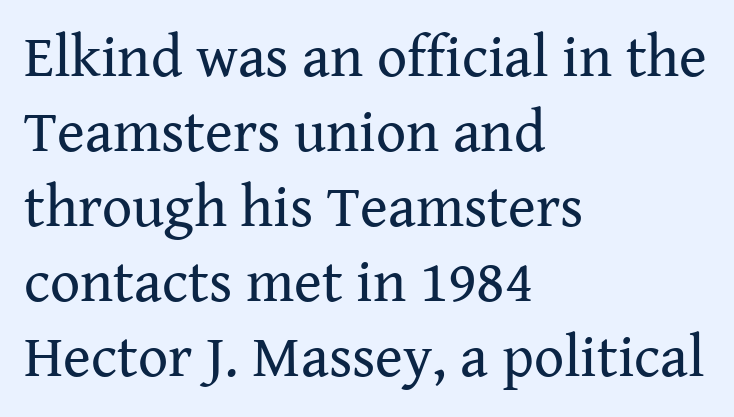
Q: Is the text bold? A: No.
Q: Is the text italic (slanted)? A: No, it is upright.
Q: Is the typeface a serif or a sans-serif typeface? A: Serif.
Q: Is the text underlined? A: No.
Q: How is the paragraph aligned? A: Left-aligned.
Q: Is the spacing between letters normal or unusually wide? A: Normal.
Q: Is the spacing between lines tight, normal or loose? A: Normal.
Q: Width (condensed, normal, or wide)? A: Normal.
Q: Stroke contrast? A: Medium.
Q: x-height? A: Medium.
Q: Monospaced? A: No.
